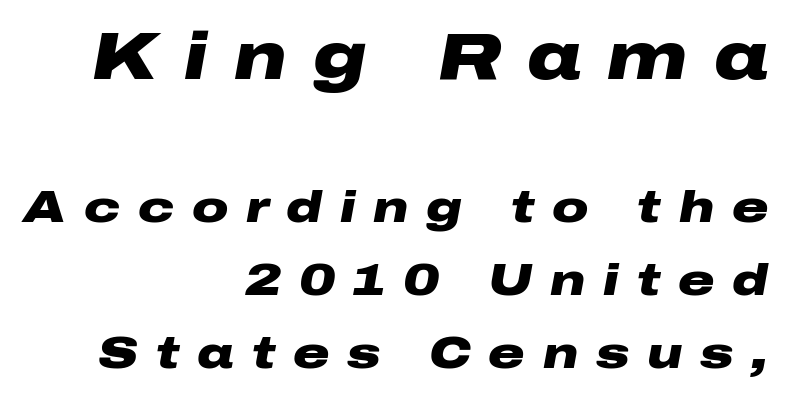
The image shows 67 px heavy, wide type, italic (leaning right); set right-aligned, normal line spacing (1.62x), unusually wide letter spacing (+0.39 em), not underlined; the first (top) block is 1.49x larger; low stroke contrast and a medium x-height.
